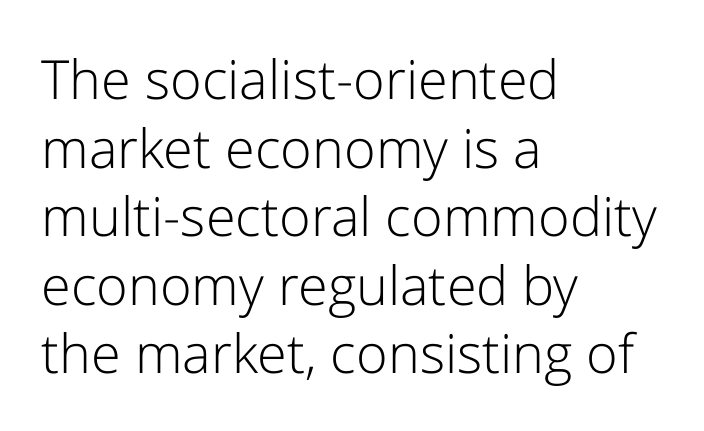
Q: Is the text bold? A: No.
Q: Is the text italic (slanted)? A: No, it is upright.
Q: Is the typeface a serif or a sans-serif typeface? A: Sans-serif.
Q: Is the text underlined? A: No.
Q: How is the paragraph aligned? A: Left-aligned.
Q: Is the spacing between letters normal or unusually wide? A: Normal.
Q: Is the spacing between lines tight, normal or loose? A: Normal.
Q: Width (condensed, normal, or wide)? A: Normal.
Q: Stroke contrast? A: Low.
Q: x-height? A: Medium.
Q: Monospaced? A: No.
